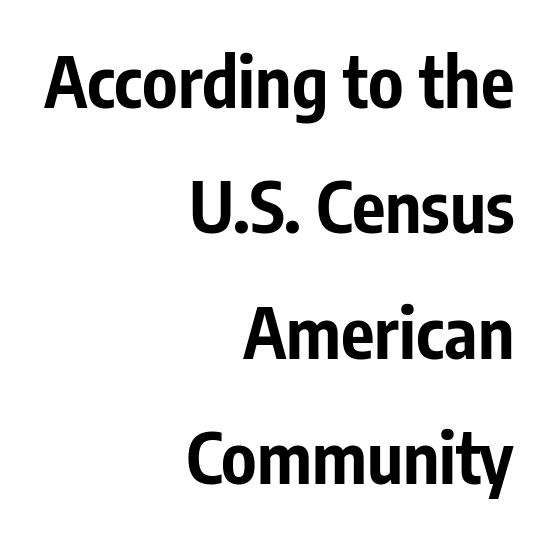
A typesetter would mark this as roman, not italic. The passage is arranged like a letterhead date or caption credit — flush right. Heavy-handed strokes throughout: this text is bold. This rendering features lettering with no underline. Tracking here is standard; glyphs follow each other at the usual distance. A typesetter would label this face a sans.
